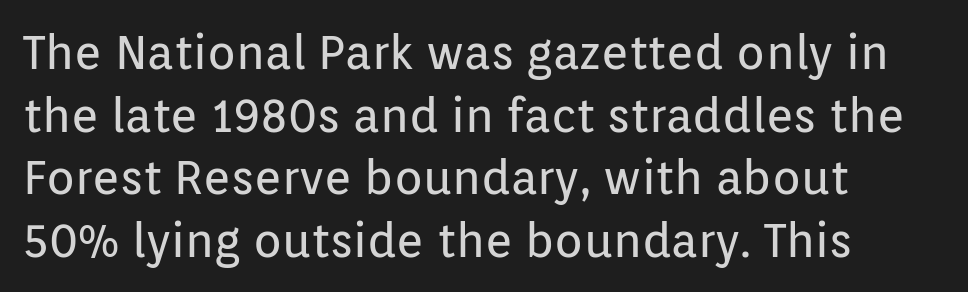
Q: Is the text bold? A: No.
Q: Is the text italic (slanted)? A: No, it is upright.
Q: Is the typeface a serif or a sans-serif typeface? A: Sans-serif.
Q: Is the text underlined? A: No.
Q: How is the paragraph aligned? A: Left-aligned.
Q: Is the spacing between letters normal or unusually wide? A: Normal.
Q: Is the spacing between lines tight, normal or loose? A: Normal.
Q: Width (condensed, normal, or wide)? A: Normal.
Q: Stroke contrast? A: Low.
Q: x-height? A: Medium.
Q: Monospaced? A: No.
